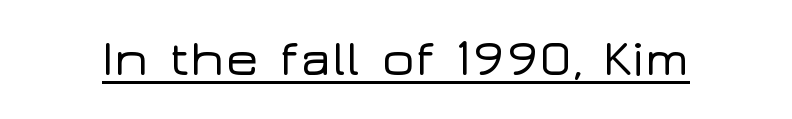
{"serif": "no", "italic": "no", "width": "wide", "stroke_contrast": "low", "x_height": "medium", "monospaced": "no", "underline": "yes", "letter_spacing": "normal", "letter_spacing_em": 0.0, "glyph_px": 51}
